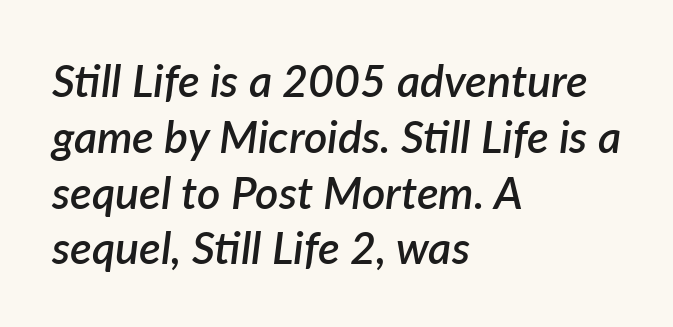
The image shows 45 px semibold type, italic (leaning right); set left-aligned, line spacing 1.24x, normal letter spacing, not underlined; low stroke contrast and a medium x-height.
